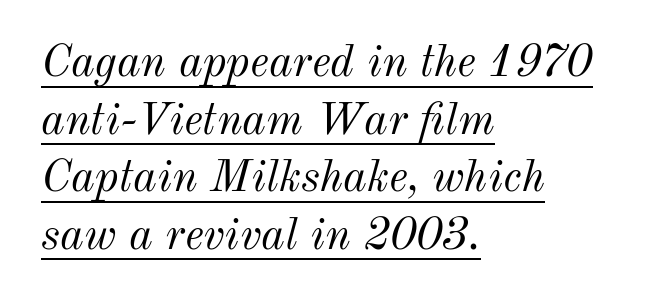
Q: Is the text bold? A: No.
Q: Is the text italic (slanted)? A: Yes, it leans right by about 12 degrees.
Q: Is the text underlined? A: Yes.
Q: How is the paragraph aligned? A: Left-aligned.
Q: Is the spacing between letters normal or unusually wide? A: Normal.
Q: Is the spacing between lines tight, normal or loose? A: Normal.
Q: Width (condensed, normal, or wide)? A: Normal.
Q: Stroke contrast? A: Medium.
Q: x-height? A: Small.
Q: Monospaced? A: No.
